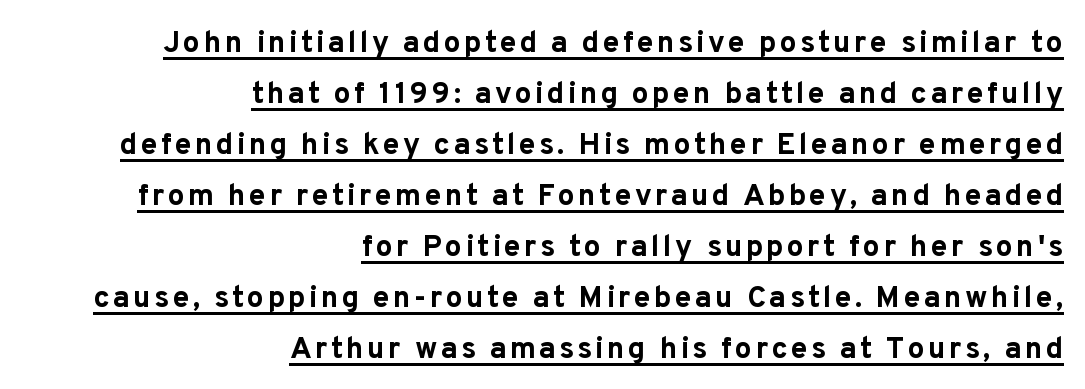
The ragged edge is on the left, which tells us the setting is flush right. The passage shown is typeset with a sans-serif family. These lines carry a lot of weight — the face is fully bold. A typographer would call this underscored text.
